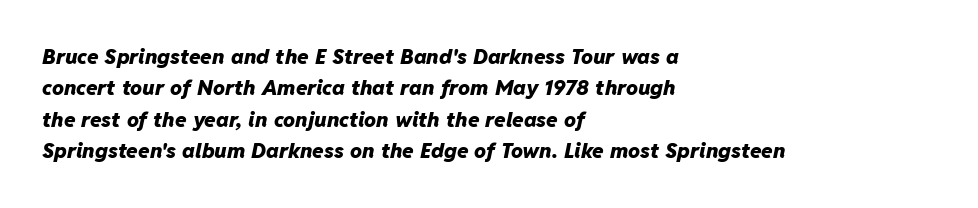
{"italic": "yes", "lean": "right", "slant_degrees": 11, "bold": "yes", "underline": "no", "align": "left", "line_spacing": "normal", "line_spacing_ratio": 1.5, "letter_spacing": "normal", "letter_spacing_em": 0.0, "glyph_px": 21}
